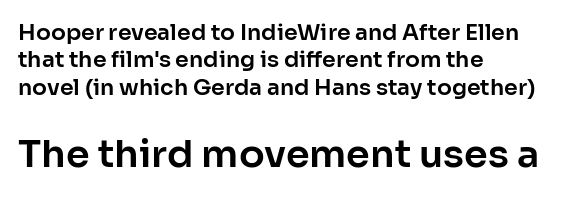
Classification — sans serif. The specimen omits any rule beneath the text block's lines. Unlike italic type, these characters show no tilt at all. Nothing unusual about the tracking: characters are spaced as the font intends. You could not count columns in this text — the font is proportionally spaced. Alignment: flush left.
